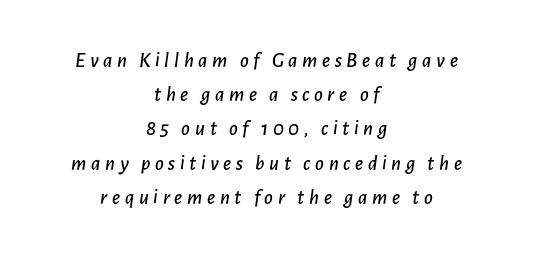
The lines sit at an ordinary, default distance from one another. In terms of letterspacing, this is a distinctly airy, spread setting. Does the copy run flush right? No — it is centered line by line. Glance below the letters and you will spot only blank space. Style check: oblique.
